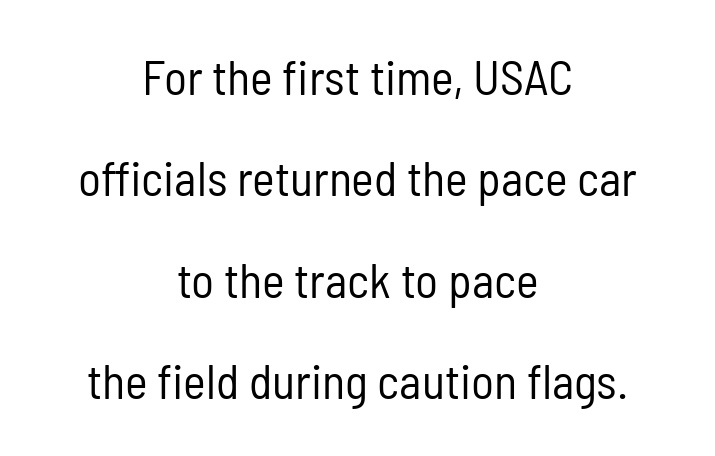
{"serif": "no", "italic": "no", "bold": "no", "weight": "regular", "width": "condensed", "stroke_contrast": "low", "x_height": "medium", "monospaced": "no", "underline": "no", "align": "center", "line_spacing": "loose", "line_spacing_ratio": 2.11, "letter_spacing": "normal", "letter_spacing_em": 0.0, "glyph_px": 48}
